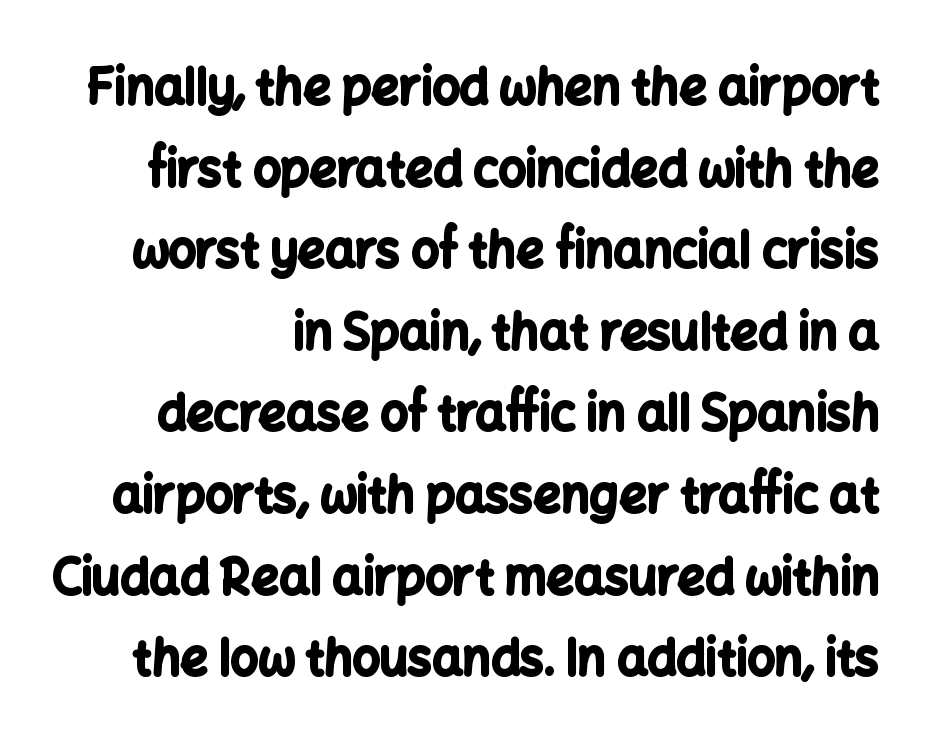
Q: Is the text bold? A: Yes.
Q: Is the text italic (slanted)? A: No, it is upright.
Q: Is the typeface a serif or a sans-serif typeface? A: Sans-serif.
Q: Is the text underlined? A: No.
Q: Is the spacing between letters normal or unusually wide? A: Normal.
Q: Is the spacing between lines tight, normal or loose? A: Normal.
Q: Width (condensed, normal, or wide)? A: Normal.
Q: Stroke contrast? A: Low.
Q: x-height? A: Medium.
Q: Monospaced? A: No.
